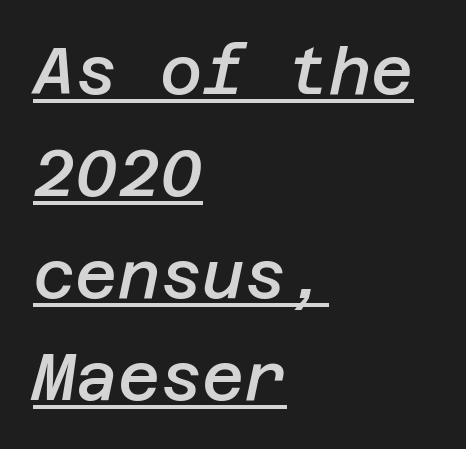
Q: Is the text bold? A: Semi-bold.
Q: Is the text italic (slanted)? A: Yes, it leans right by about 12 degrees.
Q: Is the text underlined? A: Yes.
Q: How is the paragraph aligned? A: Left-aligned.
Q: Is the spacing between letters normal or unusually wide? A: Normal.
Q: Is the spacing between lines tight, normal or loose? A: Normal.
Q: Width (condensed, normal, or wide)? A: Normal.
Q: Stroke contrast? A: Low.
Q: x-height? A: Large.
